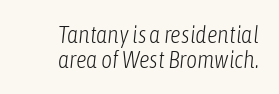
A light-to-regular cut is what we see here. Descender tails drop into unmarked territory. Each word holds together tightly as a unit, with standard inter-letter gaps. Alignment: flush right.
